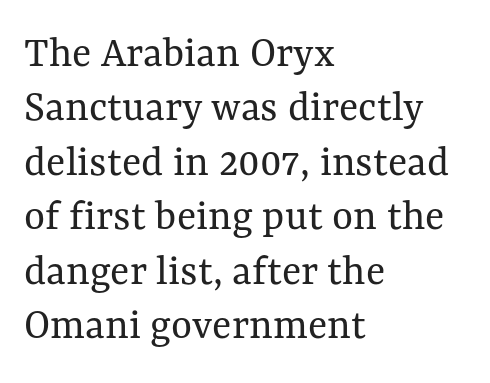
This rendering uses left alignment, leaving the right contour irregular. This rendering features lettering with no underline. Caption: standard tracking, unaltered. The axis of the letterforms is exactly vertical. Do the characters align in a grid? No, the font is proportional.
